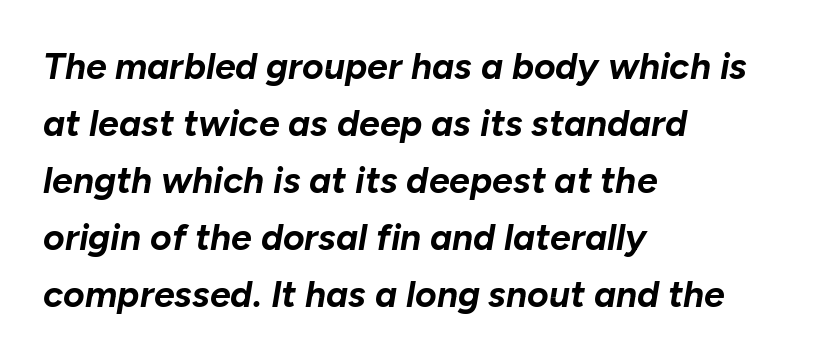
Does extra space separate the letters? No, they use regular spacing. The font is running at its bold setting. Baseline-to-baseline distance is the conventional proportion of letter height. You could not count columns in this text — the font is proportionally spaced. Underline: absent.
